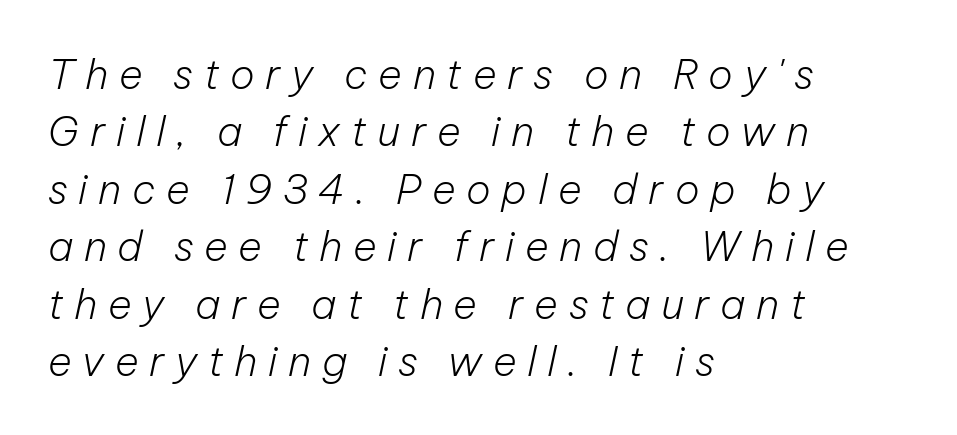
Q: Is the text bold? A: No.
Q: Is the text italic (slanted)? A: Yes, it leans right by about 12 degrees.
Q: Is the text underlined? A: No.
Q: How is the paragraph aligned? A: Left-aligned.
Q: Is the spacing between letters normal or unusually wide? A: Unusually wide.
Q: Is the spacing between lines tight, normal or loose? A: Normal.
Q: Width (condensed, normal, or wide)? A: Normal.
Q: Stroke contrast? A: Low.
Q: x-height? A: Medium.
Q: Monospaced? A: No.
